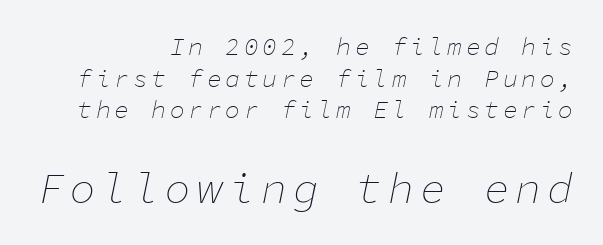
The block of text has a typical density, with ordinary space between rows. The paragraph shown leans on its right margin. Of the two passages, the one underneath uses the larger point size. An italicized treatment has been applied to the whole sample. A typesetter would call this monospace, since all characters share one set width. Weight class: somewhere from thin through regular.
